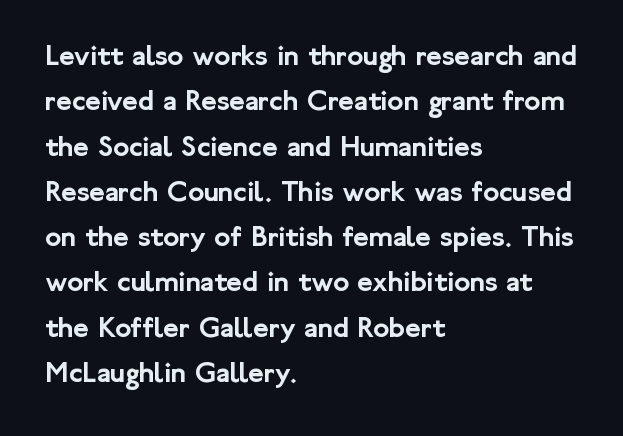
The image shows 30 px sans-serif type, upright; set left-aligned, normal line spacing (1.51x), normal letter spacing, not underlined; low stroke contrast and a medium x-height.
